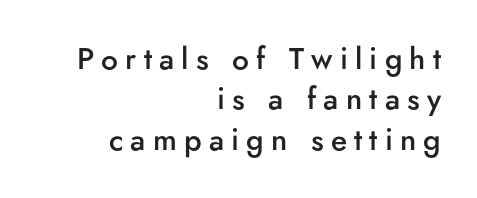
Is this a sans? Yes — the strokes have no serifs. Spacing between characters has been opened up far beyond the box default. Horizontal alignment here is rightward, an uncommon choice for prose. The characters look somewhat weighty, a semibold short of true bold. Only glyphs here, with clear space below each row.
